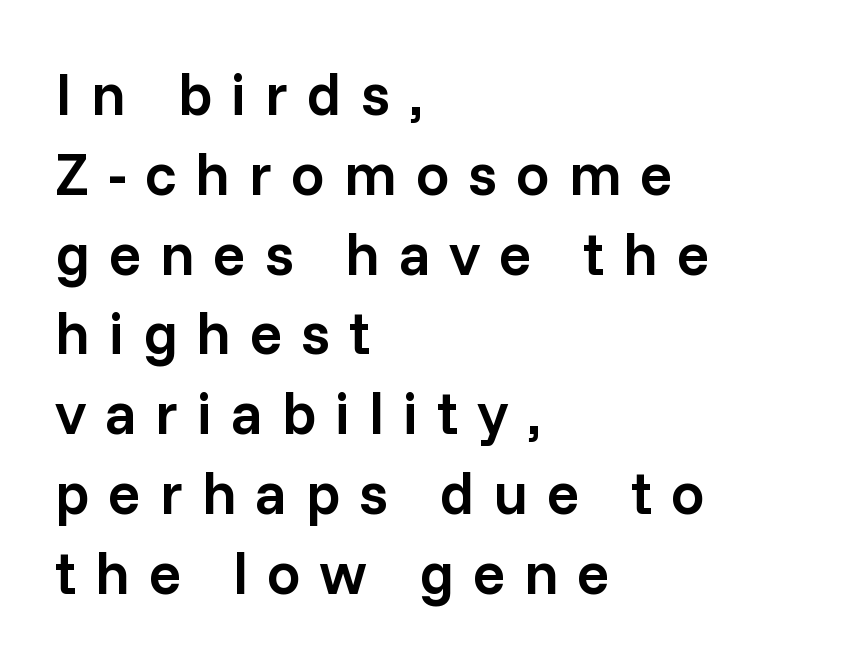
A typesetter would mark this as roman, not italic. Nope, no serifs anywhere on these letters. Each letter keeps its own natural width here, so spacing adapts to shape. Between one letter and the next there's a generous, obvious gap. Horizontally, the lines are justified to the leading edge only.
